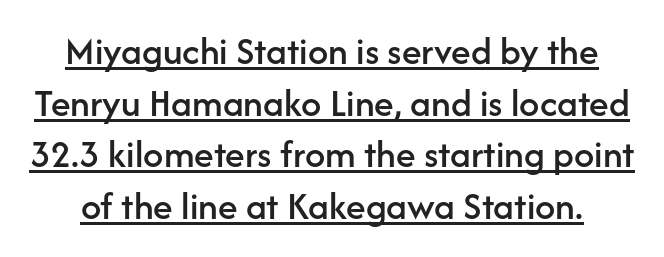
Q: Is the text italic (slanted)? A: No, it is upright.
Q: Is the typeface a serif or a sans-serif typeface? A: Sans-serif.
Q: Is the text underlined? A: Yes.
Q: Is the spacing between letters normal or unusually wide? A: Normal.
Q: Is the spacing between lines tight, normal or loose? A: Normal.
Q: Width (condensed, normal, or wide)? A: Normal.
Q: Stroke contrast? A: Low.
Q: x-height? A: Medium.
Q: Monospaced? A: No.
